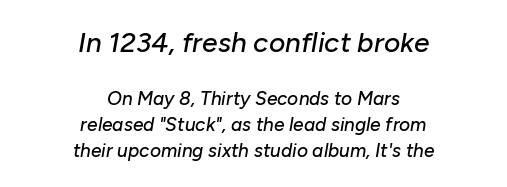
Q: Is the text italic (slanted)? A: Yes, it leans right by about 10 degrees.
Q: Is the text underlined? A: No.
Q: How is the paragraph aligned? A: Centered.
Q: Is the spacing between letters normal or unusually wide? A: Normal.
Q: Is the spacing between lines tight, normal or loose? A: Normal.
Q: Which block of text is set in a larger size, the first (top) or the second (bottom)? A: The first (top) one.
Q: Width (condensed, normal, or wide)? A: Normal.
Q: Stroke contrast? A: Low.
Q: x-height? A: Medium.
Q: Monospaced? A: No.
